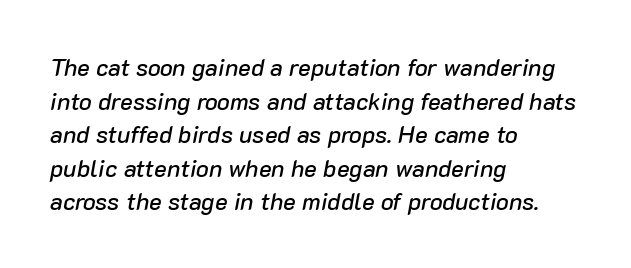
Regarding leading, the lines here are spaced in the standard way. Yep, that's italic — everything's leaning. Look at the tracking — it's just the regular setting, nothing added. The strip under each line holds only bare page.
